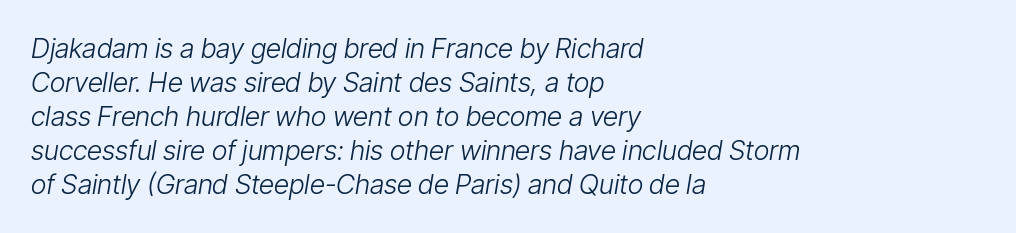
These lines sit exactly where default settings would place them. No word sits above an underline. The strokes are not fattened; the text isn't bold. Does extra space separate the letters? No, they use regular spacing.
